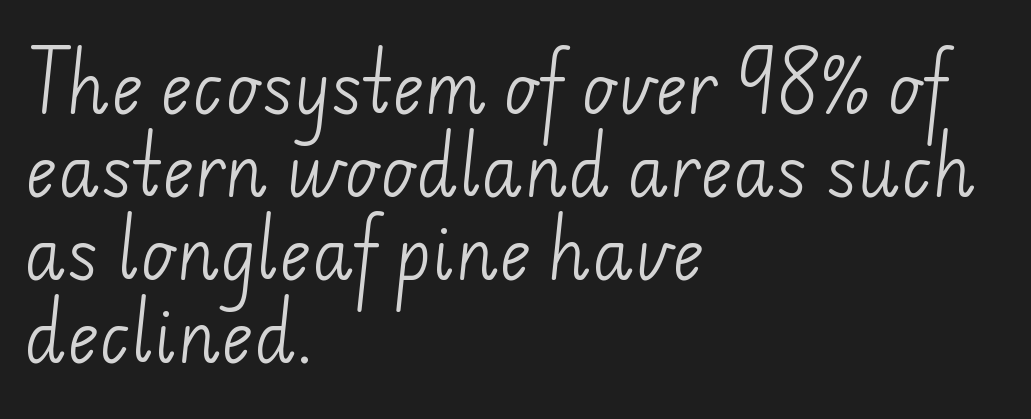
{"serif": "no", "bold": "no", "weight": "light", "width": "normal", "stroke_contrast": "low", "x_height": "small", "monospaced": "no", "underline": "no", "align": "left", "line_spacing_ratio": 1.22, "letter_spacing": "normal", "letter_spacing_em": 0.0, "glyph_px": 68}
